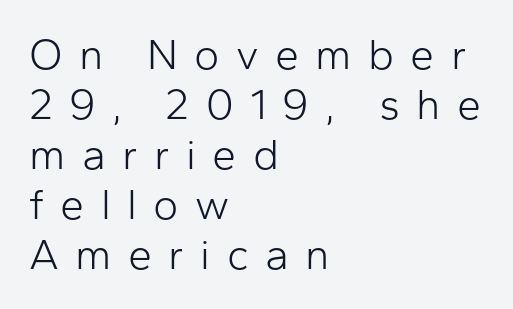
A student would call this left alignment; a typographer would say flush left, rag right. The passage shown is not bold in any degree. Here the designer chose a conventional face with non-uniform glyph widths. This is sans-serif lettering, the kind often seen on screens and signage.
